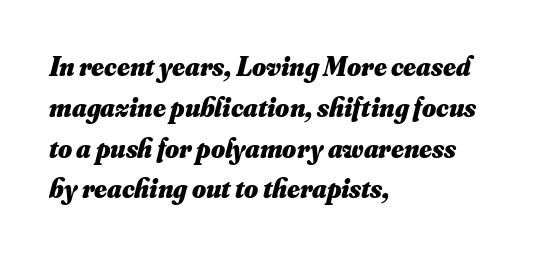
The image shows 27 px bold type; set left-aligned, normal line spacing (1.51x), normal letter spacing, not underlined.
